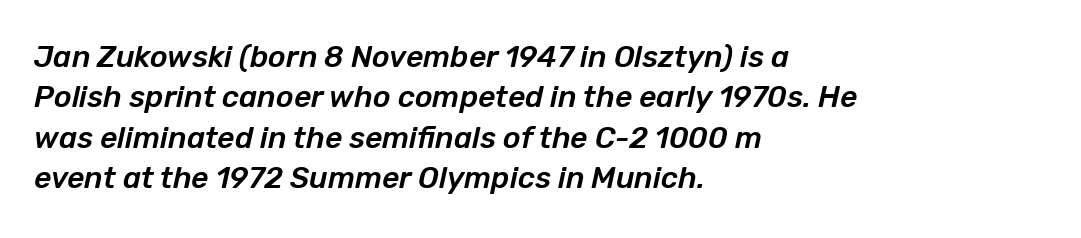
The letterforms sit shoulder to shoulder at normal distance. Rendered with sloped, italic letterforms. Do the characters align in a grid? No, the font is proportional. Decoration check: the copy has no underline.
